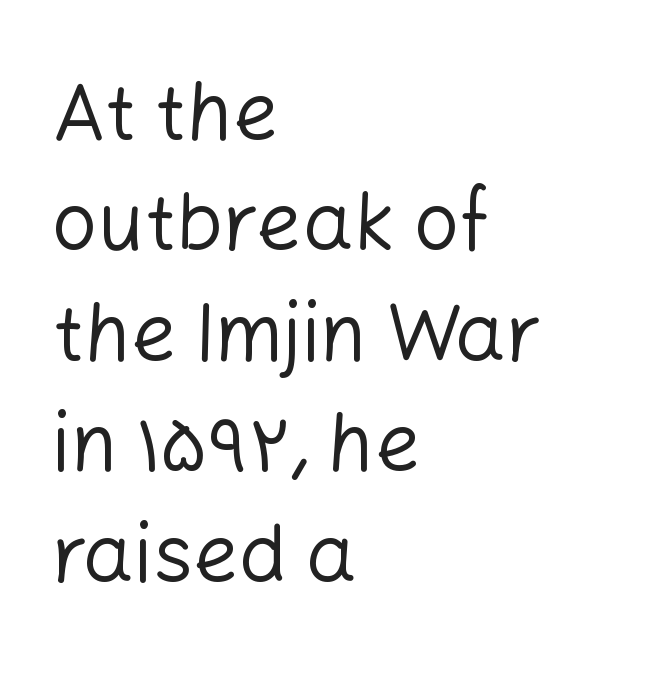
{"serif": "no", "italic": "no", "bold": "no", "weight": "regular", "width": "normal", "stroke_contrast": "low", "x_height": "medium", "monospaced": "no", "underline": "no", "align": "left", "line_spacing": "normal", "line_spacing_ratio": 1.38, "letter_spacing": "normal", "letter_spacing_em": 0.0, "glyph_px": 80}
